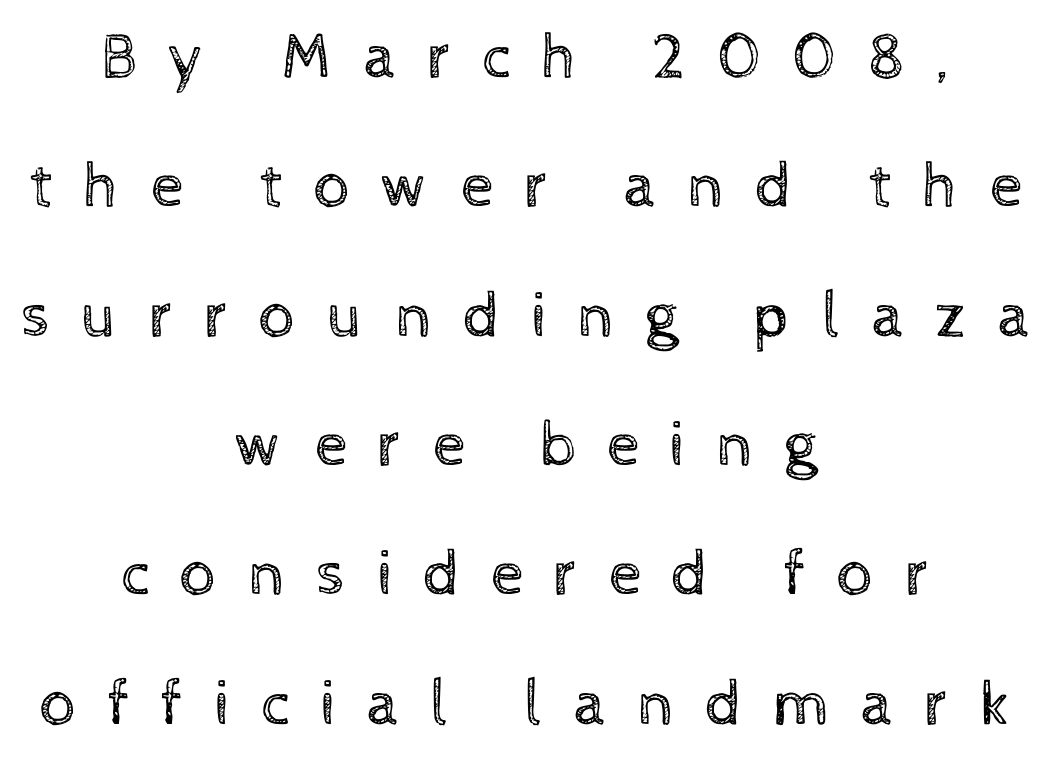
{"italic": "no", "bold": "no", "weight": "regular", "width": "normal", "x_height": "medium", "monospaced": "no", "underline": "no", "align": "center", "line_spacing": "loose", "line_spacing_ratio": 1.99, "letter_spacing": "wide", "letter_spacing_em": 0.47, "glyph_px": 65}
